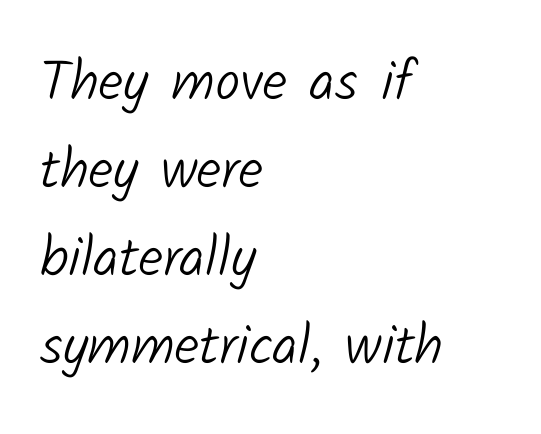
Q: Is the text bold? A: No.
Q: Is the typeface a serif or a sans-serif typeface? A: Sans-serif.
Q: Is the text underlined? A: No.
Q: How is the paragraph aligned? A: Left-aligned.
Q: Is the spacing between letters normal or unusually wide? A: Normal.
Q: Is the spacing between lines tight, normal or loose? A: Normal.
Q: Width (condensed, normal, or wide)? A: Normal.
Q: Stroke contrast? A: Low.
Q: x-height? A: Medium.
Q: Monospaced? A: No.
